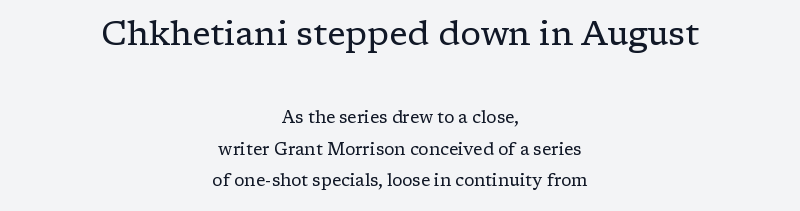
The image shows 34 px regular-weight serif type, upright; set centered, line spacing 1.85x, normal letter spacing, not underlined; the first (top) block is 2.0x larger; low stroke contrast and a medium x-height.
